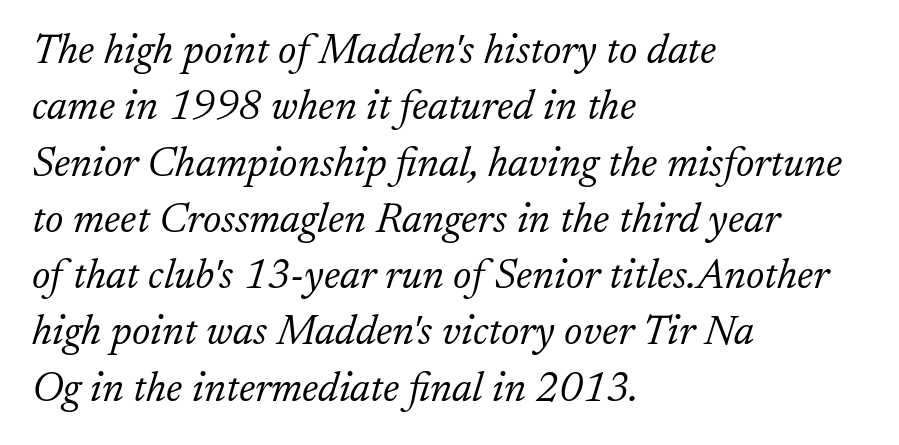
The image shows 42 px light serif type, italic (leaning right); set left-aligned, normal line spacing (1.34x), normal letter spacing, not underlined; low stroke contrast and a small x-height.
